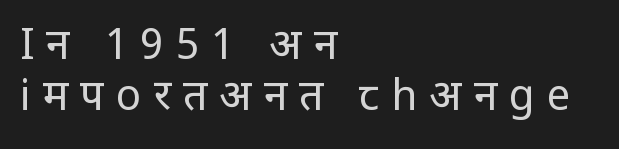
{"serif": "no", "italic": "no", "bold": "no", "weight": "regular", "width": "condensed", "stroke_contrast": "low", "x_height": "large", "monospaced": "no", "underline": "no", "align": "left", "line_spacing_ratio": 1.22, "letter_spacing": "wide", "letter_spacing_em": 0.29, "glyph_px": 42}
